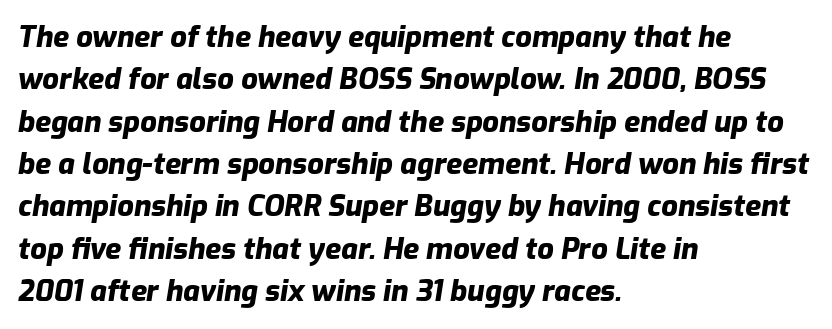
{"italic": "yes", "lean": "right", "slant_degrees": 9, "bold": "yes", "weight": "heavy", "width": "normal", "stroke_contrast": "low", "x_height": "medium", "monospaced": "no", "underline": "no", "align": "left", "line_spacing": "normal", "line_spacing_ratio": 1.46, "letter_spacing": "normal", "letter_spacing_em": 0.0, "glyph_px": 29}
